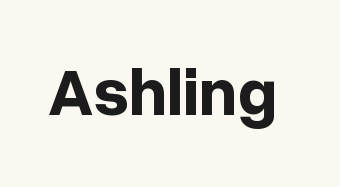
The image shows 67 px bold sans-serif type, upright; set normal letter spacing, not underlined; low stroke contrast and a medium x-height.
